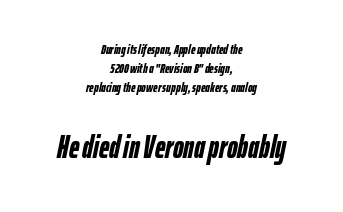
The image shows 32 px semibold, condensed type, italic (leaning right); set centered, normal line spacing (1.37x), normal letter spacing, not underlined; the second (bottom) block is 2.29x larger; low stroke contrast and a medium x-height.
